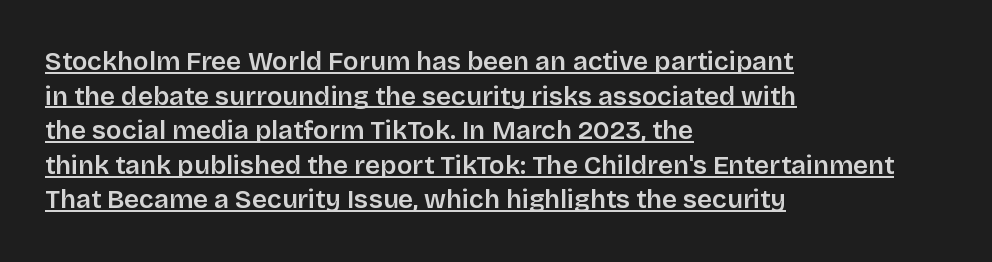
{"italic": "no", "bold": "semi", "underline": "yes", "align": "left", "line_spacing": "normal", "line_spacing_ratio": 1.33, "letter_spacing": "normal", "letter_spacing_em": 0.0, "glyph_px": 26}
